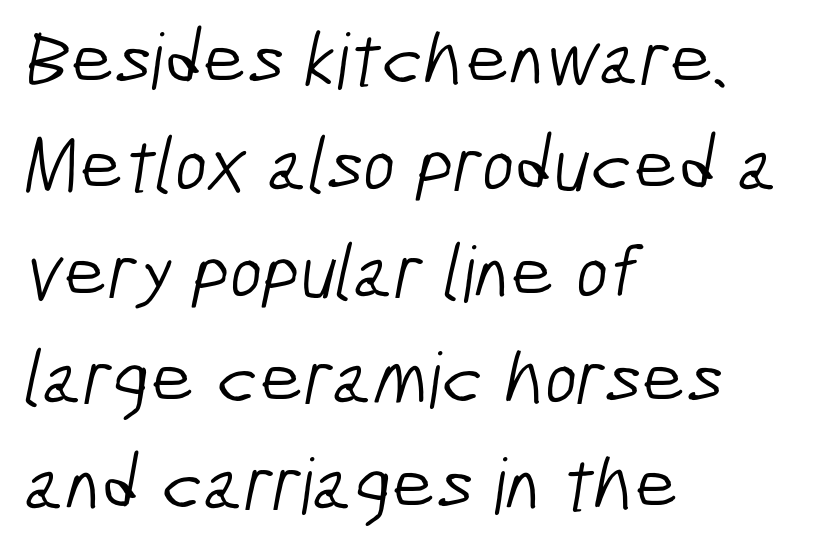
Q: Is the text bold? A: No.
Q: Is the typeface a serif or a sans-serif typeface? A: Sans-serif.
Q: Is the text underlined? A: No.
Q: How is the paragraph aligned? A: Left-aligned.
Q: Is the spacing between letters normal or unusually wide? A: Normal.
Q: Is the spacing between lines tight, normal or loose? A: Normal.
Q: Width (condensed, normal, or wide)? A: Condensed.
Q: Stroke contrast? A: Low.
Q: x-height? A: Medium.
Q: Monospaced? A: No.
